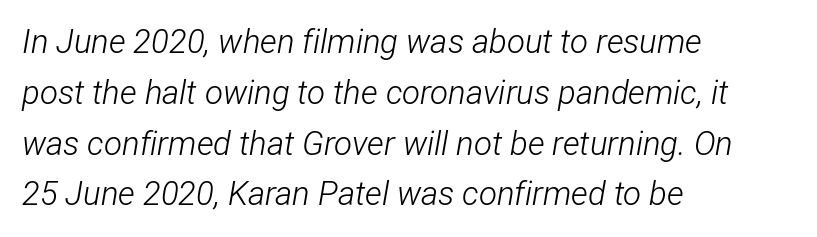
Each new line begins a customary step beneath the previous one. Any mark beneath the type? The region is blank. This sample has the flowing, uneven cadence of proportional lettering. Compared with a typical body face, this is equally light or lighter still.
